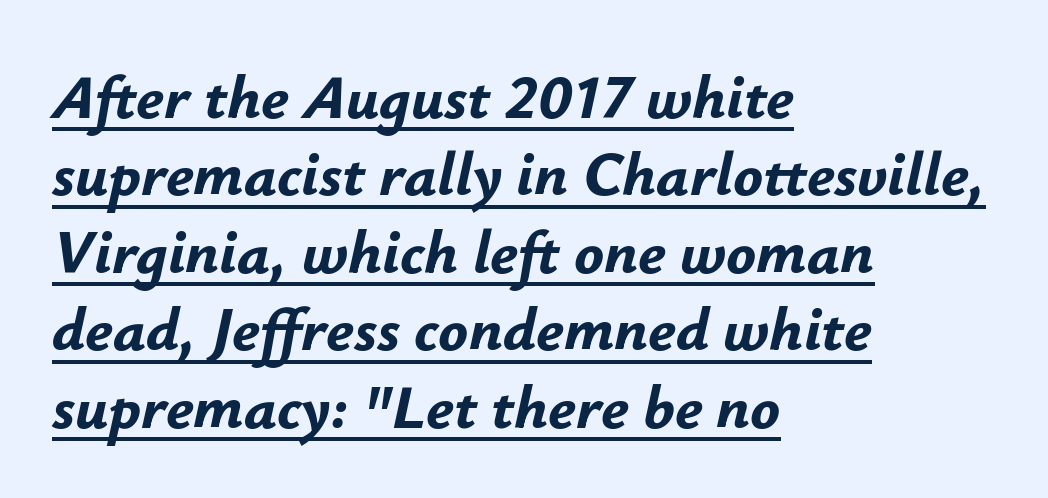
Reading down the column, the eye jumps a familiar distance to each next line. Here the designer chose a conventional face with non-uniform glyph widths. Honestly, the letter spacing is just normal — you wouldn't notice it. Tall strokes in this sample are angled rather than plumb. The passage shown is underscored from start to finish.
